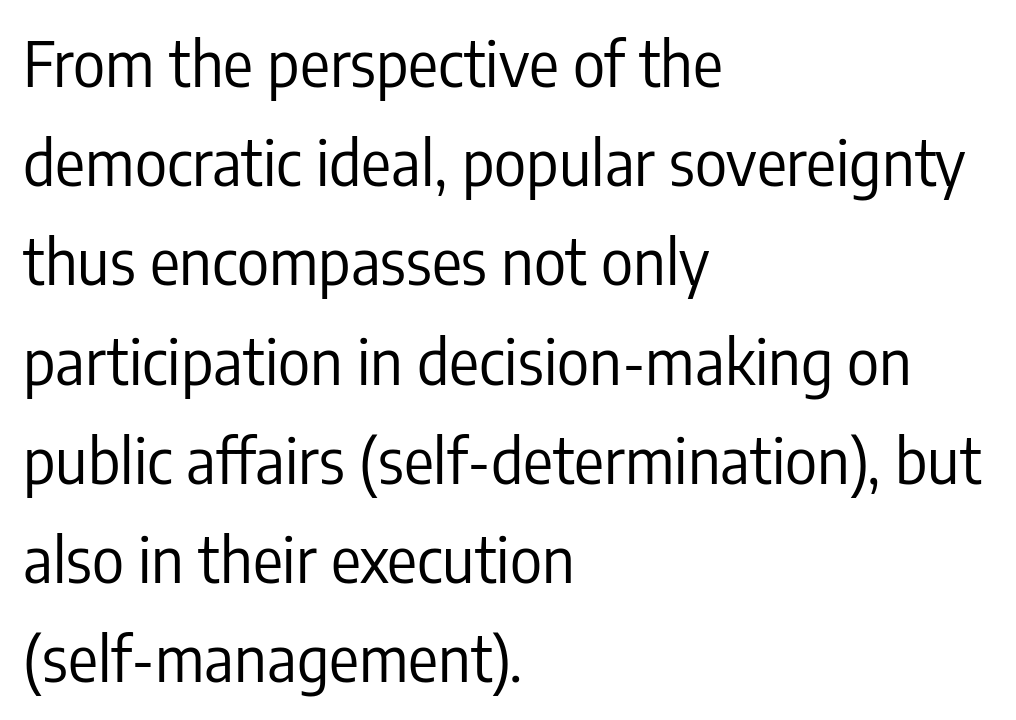
Nope, not italic — everything's standing straight. Each word holds together tightly as a unit, with standard inter-letter gaps. Serif or sans? Sans — the stroke terminals are bare. Interline gaps are of average width in this sample.
